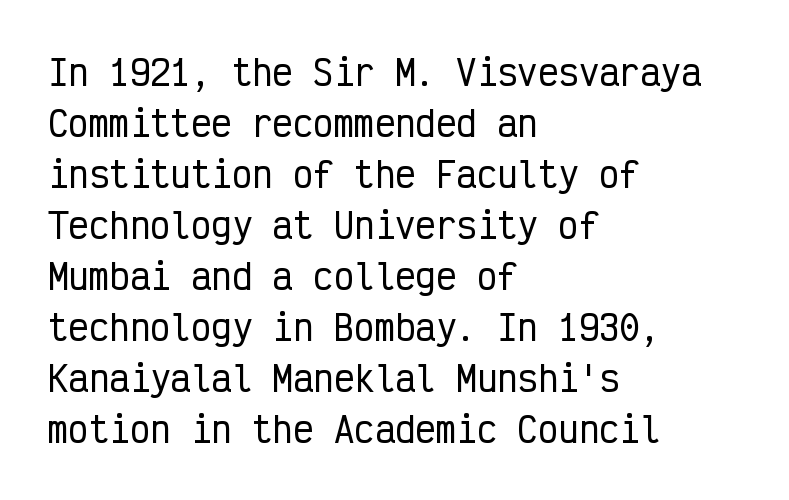
{"serif": "no", "italic": "no", "width": "condensed", "stroke_contrast": "low", "x_height": "medium", "monospaced": "yes", "underline": "no", "align": "left", "line_spacing": "normal", "line_spacing_ratio": 1.5, "letter_spacing": "normal", "letter_spacing_em": 0.0, "glyph_px": 34}
